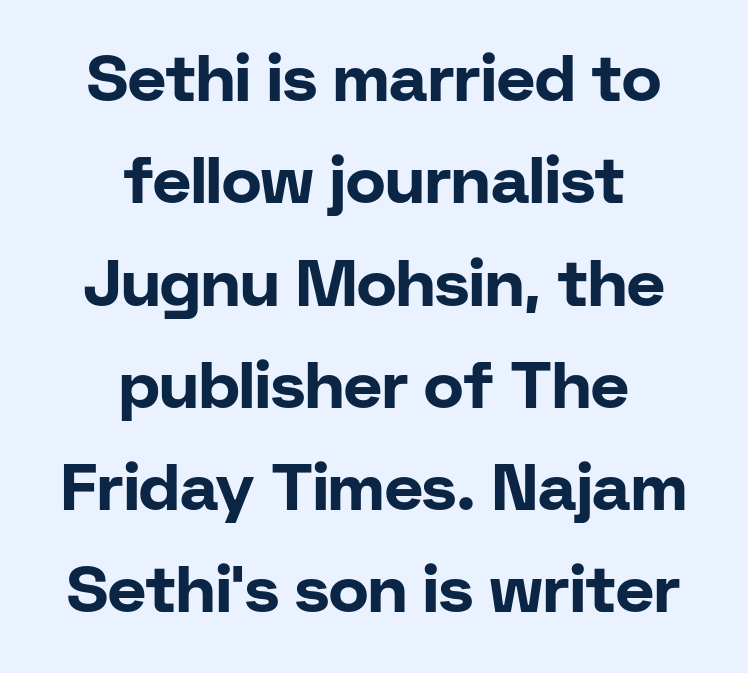
{"serif": "no", "italic": "no", "bold": "yes", "weight": "bold", "width": "normal", "stroke_contrast": "low", "x_height": "medium", "monospaced": "no", "underline": "no", "align": "center", "line_spacing": "normal", "line_spacing_ratio": 1.55, "letter_spacing": "normal", "letter_spacing_em": 0.0, "glyph_px": 66}
